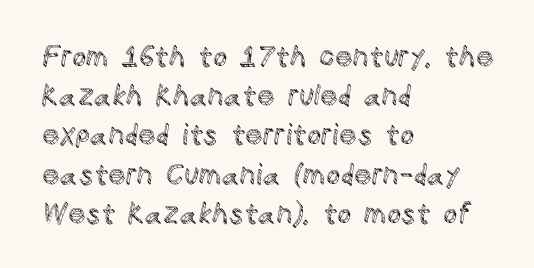
{"width": "normal", "x_height": "large", "monospaced": "no", "underline": "no", "align": "left", "line_spacing": "normal", "line_spacing_ratio": 1.4, "letter_spacing": "normal", "letter_spacing_em": 0.0, "glyph_px": 28}
